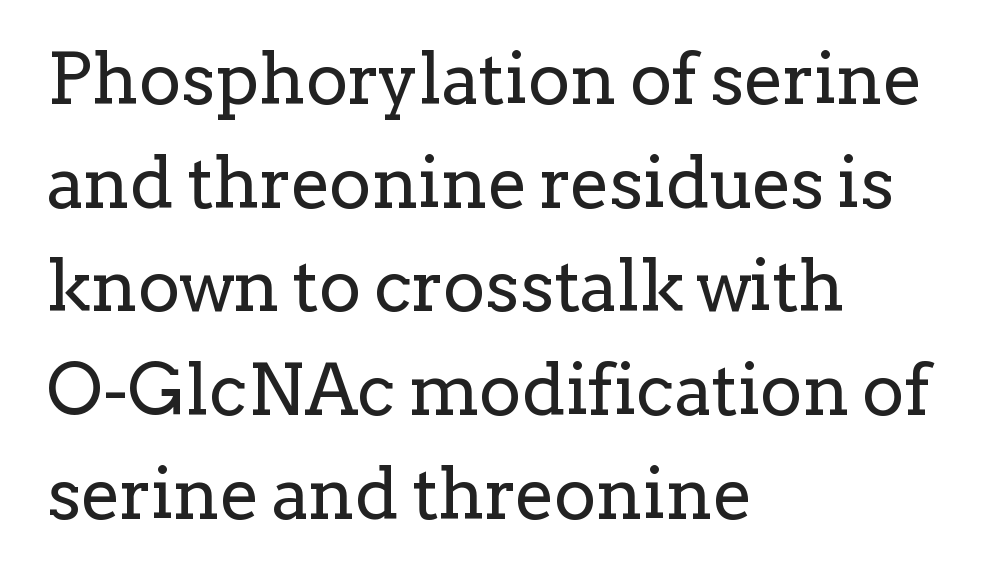
Q: Is the text bold? A: No.
Q: Is the text italic (slanted)? A: No, it is upright.
Q: Is the typeface a serif or a sans-serif typeface? A: Serif.
Q: Is the text underlined? A: No.
Q: How is the paragraph aligned? A: Left-aligned.
Q: Is the spacing between letters normal or unusually wide? A: Normal.
Q: Is the spacing between lines tight, normal or loose? A: Normal.
Q: Width (condensed, normal, or wide)? A: Normal.
Q: Stroke contrast? A: Low.
Q: x-height? A: Medium.
Q: Monospaced? A: No.
